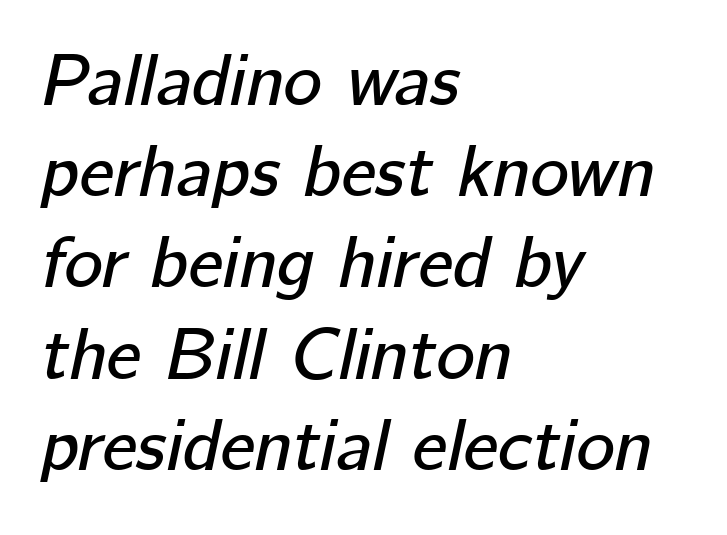
The image shows 73 px text type, italic (leaning right); set left-aligned, normal line spacing (1.25x), normal letter spacing, not underlined; low stroke contrast and a medium x-height.
